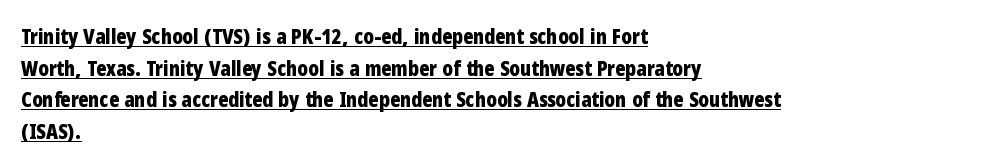
{"italic": "no", "bold": "yes", "underline": "yes", "align": "left", "line_spacing": "normal", "line_spacing_ratio": 1.51, "letter_spacing": "normal", "letter_spacing_em": 0.0, "glyph_px": 21}
